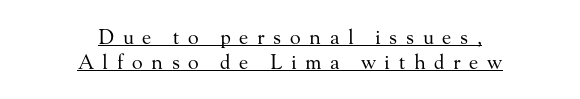
The image shows 20 px text type, upright; set centered, normal line spacing (1.25x), unusually wide letter spacing (+0.43 em), underlined.
